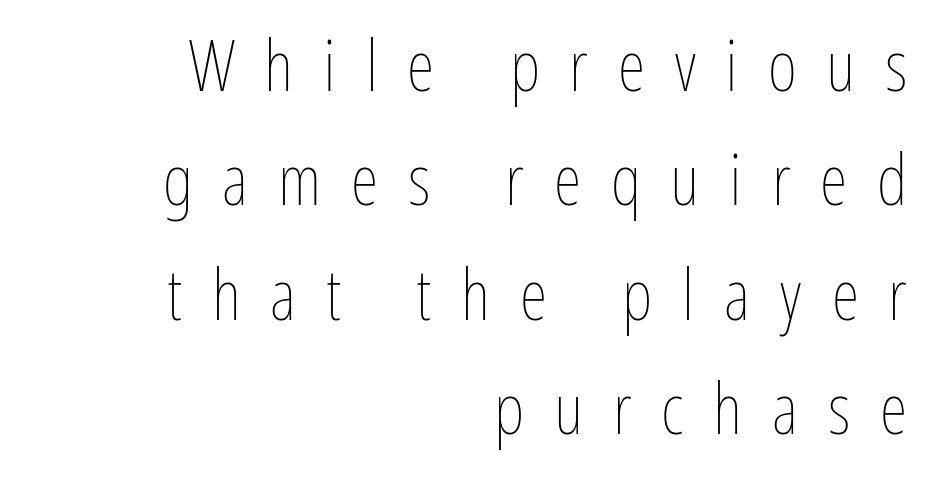
The image shows 71 px thin, condensed type, upright; set right-aligned, normal line spacing (1.61x), unusually wide letter spacing (+0.42 em), not underlined; low stroke contrast and a medium x-height.
